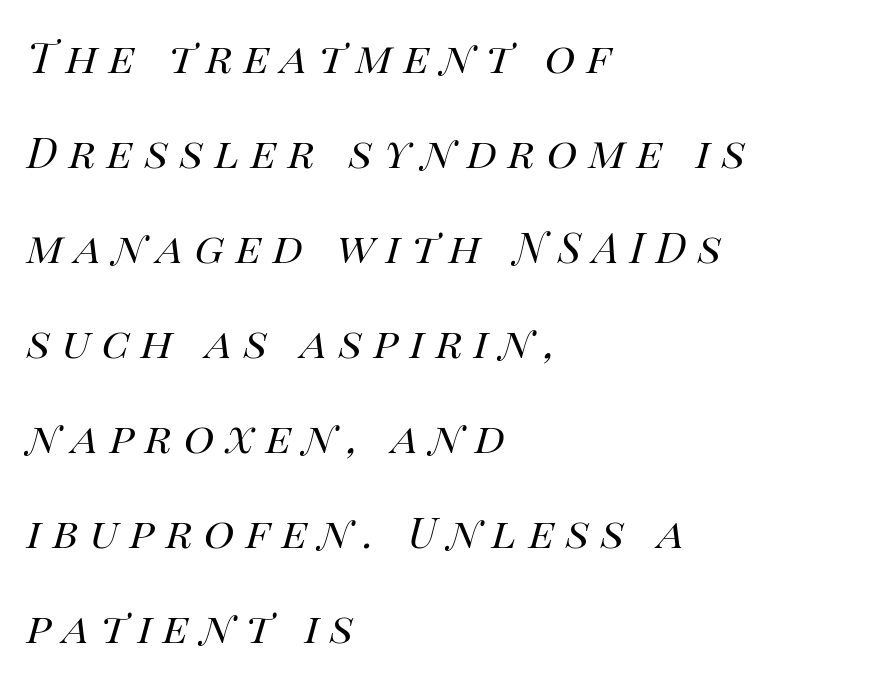
The image shows 42 px regular-weight type, italic (leaning right); set left-aligned, loose line spacing (2.26x), unusually wide letter spacing (+0.27 em), not underlined; high stroke contrast and a large x-height.
